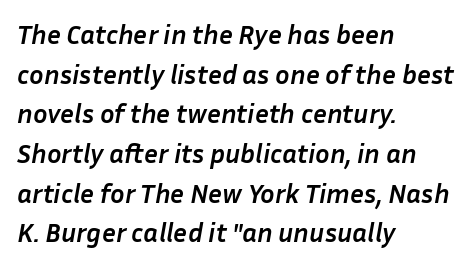
Q: Is the text bold? A: Yes.
Q: Is the text italic (slanted)? A: Yes, it leans right by about 10 degrees.
Q: Is the text underlined? A: No.
Q: How is the paragraph aligned? A: Left-aligned.
Q: Is the spacing between letters normal or unusually wide? A: Normal.
Q: Is the spacing between lines tight, normal or loose? A: Normal.
